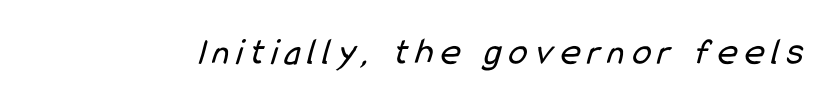
The letters advance in unequal steps, a hallmark of proportional type. The font sits on the lighter half of the weight spectrum, regular included. A sans-serif font was chosen for this passage. The space beneath each line is pristine and unruled.
